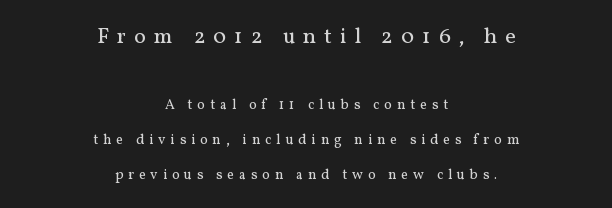
Line spacing here is loose. When letters stand straight like this, we call the style roman or upright. Is the lower block the larger one? No — the upper block carries the bigger type. The zone under the glyphs is completely vacant. Substantial extra tracking has been applied to these lines.
